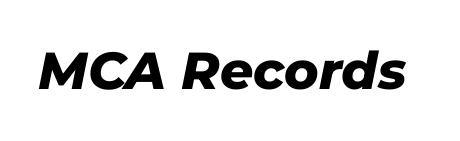
The area under the type is left untouched. There's an unmistakable incline to the writing here. The letters advance in unequal steps, a hallmark of proportional type. Characters follow at the spacing the type designer built in. Does the weight exceed regular? Yes, all the way to bold.
